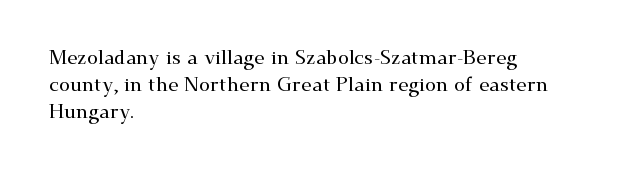
One-word summary of the alignment: left. The words here are not underlined. The passage shown stacks its lines at a standard gap. These lines were composed using upright roman letters.
